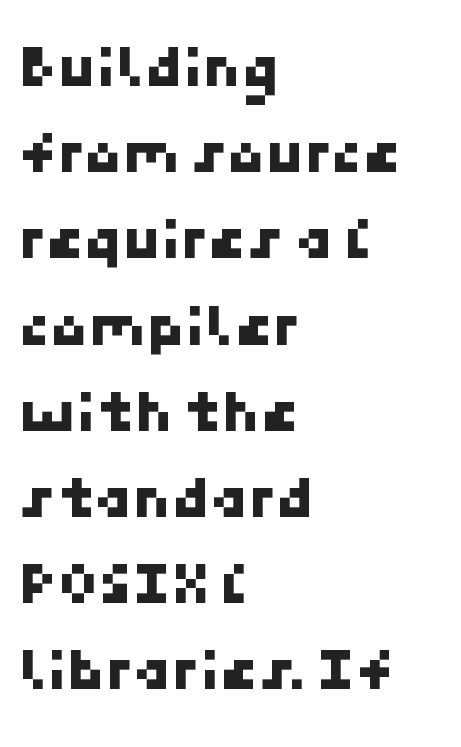
{"serif": "no", "width": "normal", "stroke_contrast": "low", "x_height": "medium", "underline": "no", "align": "left", "line_spacing": "normal", "line_spacing_ratio": 1.39, "letter_spacing": "normal", "letter_spacing_em": 0.0, "glyph_px": 62}
